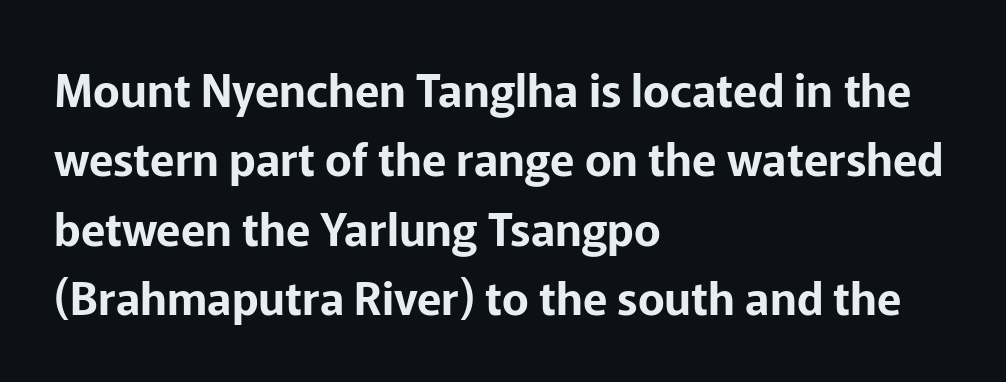
Compared with typical body copy, the letter spacing here is the same. A student would call this left alignment; a typographer would say flush left, rag right. The typeface chosen for these lines omits serifs. In terms of posture, this sample is upright.
